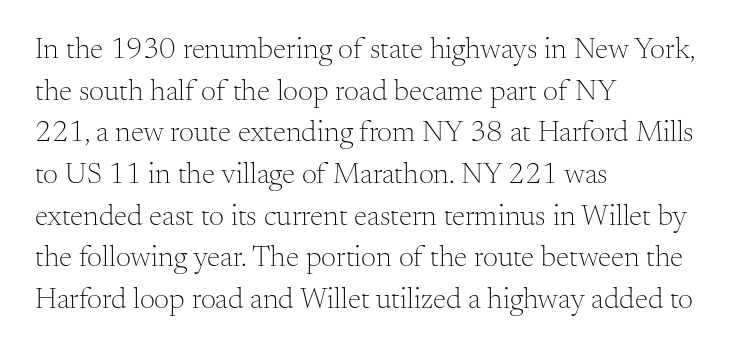
The image shows 30 px light serif type, upright; set left-aligned, normal line spacing (1.39x), normal letter spacing, not underlined; medium stroke contrast and a small x-height.
